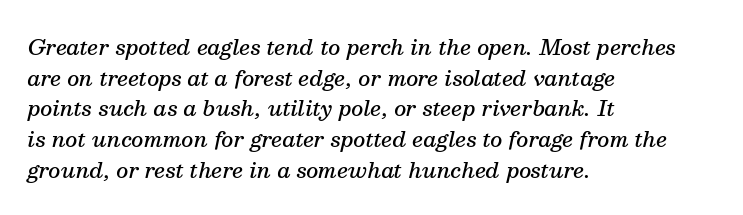
On the weight axis this lands at semibold, roughly 600. Summary of vertical rhythm: regular, with standard interline spacing. Lines of text with bare space underneath. Is the block centered? No — it sits flush against the left margin. Tracking value appears to be zero — textbook default spacing. Notice how the stems are inclined rather than vertical — that's the hallmark of italics.
